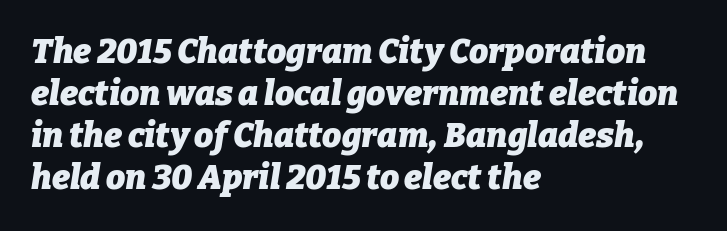
The image shows 34 px heavy type, italic (leaning right); set left-aligned, line spacing 1.24x, normal letter spacing, not underlined; low stroke contrast and a medium x-height.
